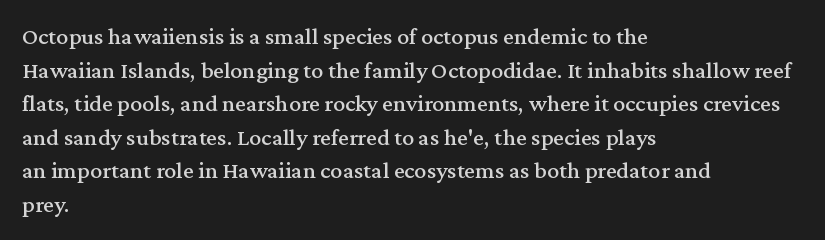
{"italic": "no", "underline": "no", "align": "left", "line_spacing": "normal", "line_spacing_ratio": 1.4, "letter_spacing": "normal", "letter_spacing_em": 0.0, "glyph_px": 24}
